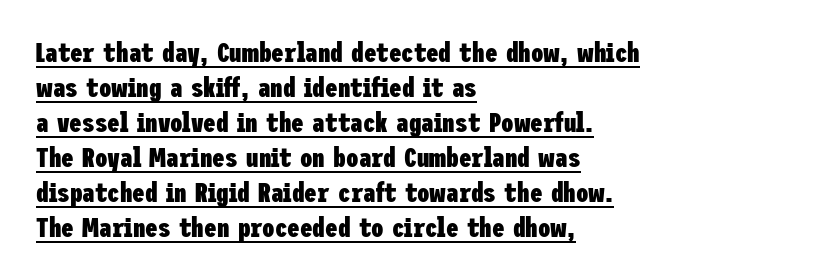
{"serif": "no", "italic": "no", "bold": "yes", "weight": "heavy", "width": "condensed", "stroke_contrast": "low", "x_height": "medium", "underline": "yes", "align": "left", "line_spacing": "normal", "line_spacing_ratio": 1.25, "letter_spacing": "normal", "letter_spacing_em": 0.0, "glyph_px": 28}
